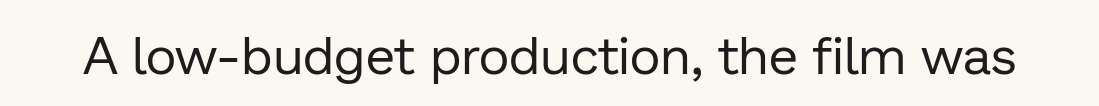
{"serif": "no", "italic": "no", "bold": "no", "weight": "regular", "width": "normal", "stroke_contrast": "low", "x_height": "medium", "monospaced": "no", "underline": "no", "letter_spacing": "normal", "letter_spacing_em": 0.0, "glyph_px": 53}
